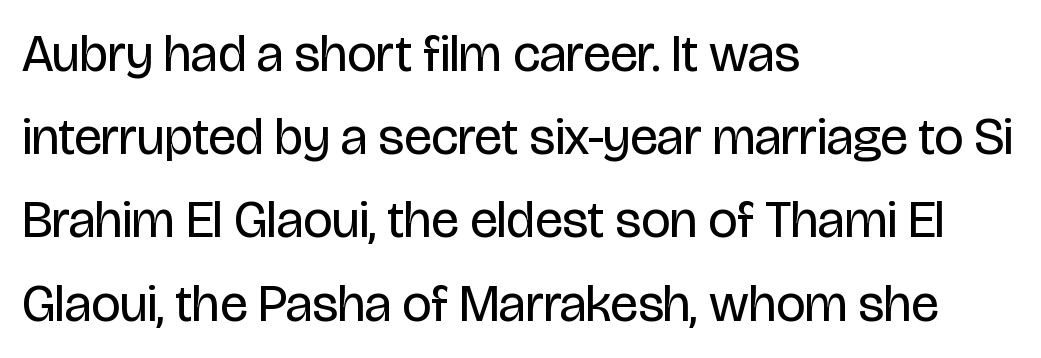
The image shows 52 px regular-weight, condensed sans-serif type, upright; set left-aligned, normal line spacing (1.6x), normal letter spacing, not underlined; low stroke contrast and a large x-height.
